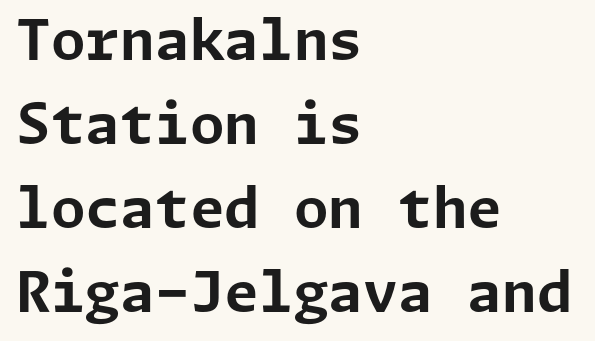
Q: Is the text bold? A: Yes.
Q: Is the text italic (slanted)? A: No, it is upright.
Q: Is the typeface a serif or a sans-serif typeface? A: Sans-serif.
Q: Is the text underlined? A: No.
Q: How is the paragraph aligned? A: Left-aligned.
Q: Is the spacing between letters normal or unusually wide? A: Normal.
Q: Is the spacing between lines tight, normal or loose? A: Normal.
Q: Width (condensed, normal, or wide)? A: Normal.
Q: Stroke contrast? A: Low.
Q: x-height? A: Medium.
